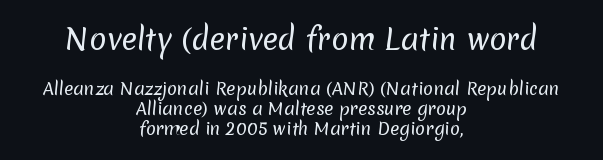
The image shows 29 px regular-weight sans-serif type; set centered, line spacing 1.19x, normal letter spacing, not underlined; the first (top) block is 1.71x larger; low stroke contrast and a medium x-height.
